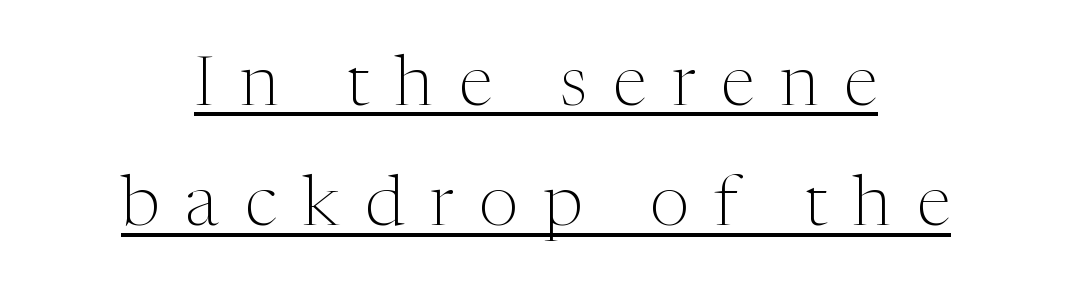
Compared with a typical body face, this is equally light or lighter still. Are there feet on the stems? There are — it's a serif. This sample has the flowing, uneven cadence of proportional lettering. Quick note: not italic, upright. Underline: present.
